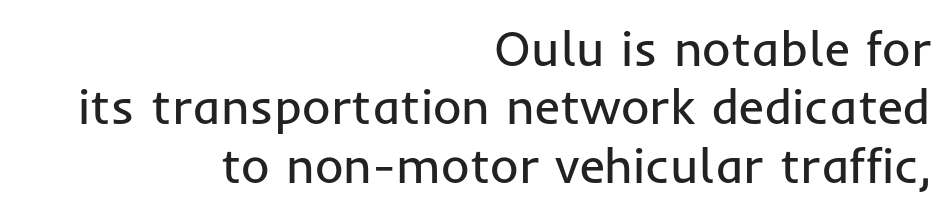
Q: Is the text bold? A: No.
Q: Is the text italic (slanted)? A: No, it is upright.
Q: Is the typeface a serif or a sans-serif typeface? A: Sans-serif.
Q: Is the text underlined? A: No.
Q: How is the paragraph aligned? A: Right-aligned.
Q: Is the spacing between letters normal or unusually wide? A: Normal.
Q: Width (condensed, normal, or wide)? A: Normal.
Q: Stroke contrast? A: Low.
Q: x-height? A: Medium.
Q: Monospaced? A: No.
